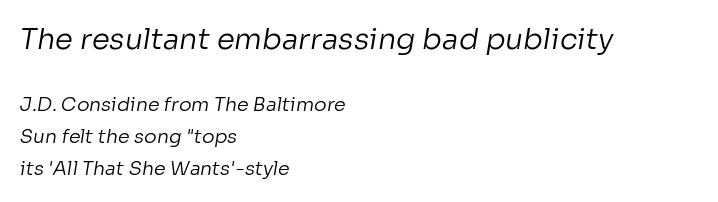
The image shows 29 px regular-weight sans-serif type; set left-aligned, normal line spacing (1.69x), normal letter spacing, not underlined; the first (top) block is 1.53x larger; low stroke contrast and a medium x-height.
